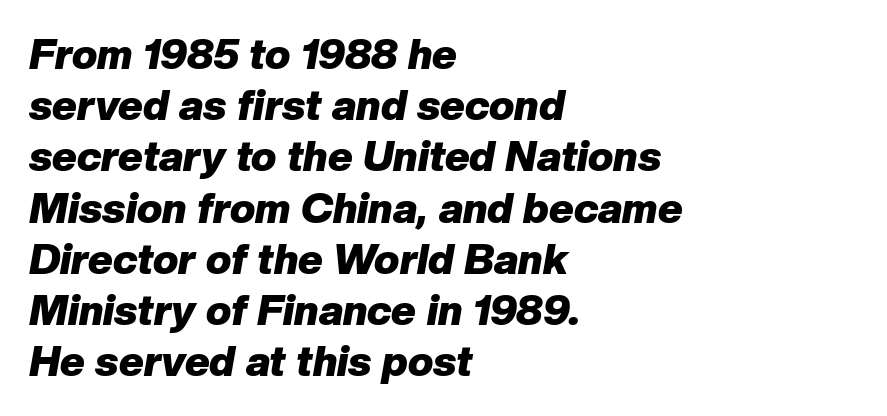
The image shows 42 px heavy type, italic (leaning right); set left-aligned, line spacing 1.22x, normal letter spacing, not underlined; low stroke contrast and a medium x-height.
